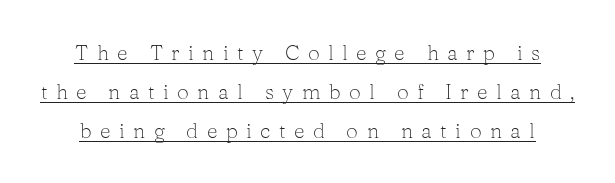
{"italic": "no", "bold": "no", "underline": "yes", "line_spacing_ratio": 1.85, "letter_spacing": "wide", "letter_spacing_em": 0.4, "glyph_px": 21}
